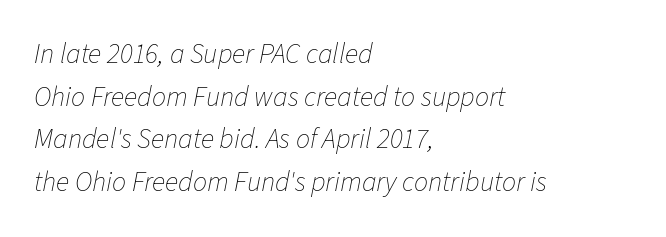
Glyph-to-glyph distance matches everyday printed text. Each row of text sits above clean, open space. Is the block centered? No — it sits flush against the left margin. Compared with ordinary roman type, these characters are visibly tilted. Is this a fixed-width face? No — the glyphs have proportional, varying widths. Weight: in the light-to-regular range.
